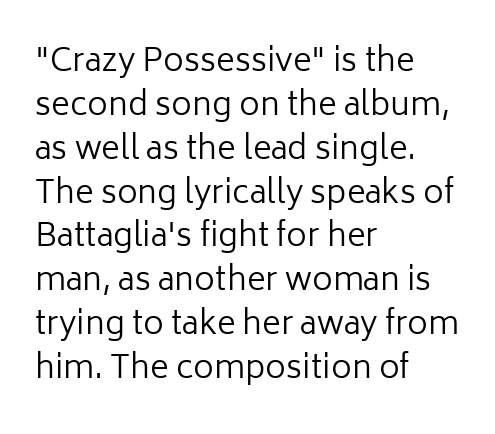
Honestly, there is no underline to notice here at all. The typeface chosen for these lines omits serifs. This sample is left-justified, so line endings fall wherever the words run out. This is the regular roman posture of the typeface.
